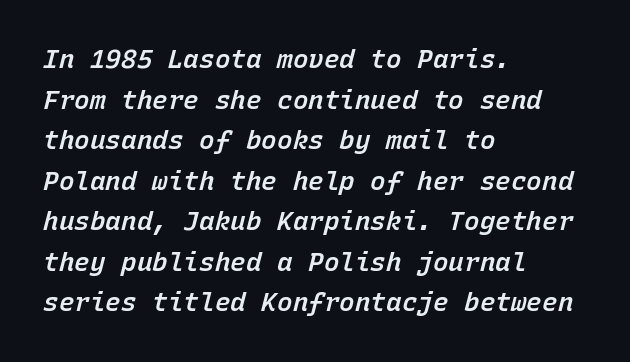
The image shows 26 px text type, italic (leaning right); set left-aligned, normal line spacing (1.56x), normal letter spacing, not underlined.
